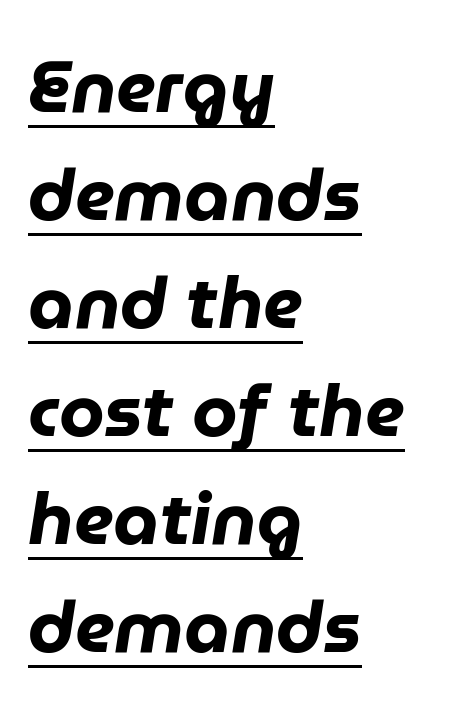
{"italic": "yes", "lean": "right", "slant_degrees": 9, "bold": "yes", "weight": "heavy", "width": "normal", "stroke_contrast": "low", "x_height": "medium", "monospaced": "no", "underline": "yes", "align": "left", "line_spacing": "normal", "line_spacing_ratio": 1.48, "letter_spacing": "normal", "letter_spacing_em": 0.0, "glyph_px": 73}
